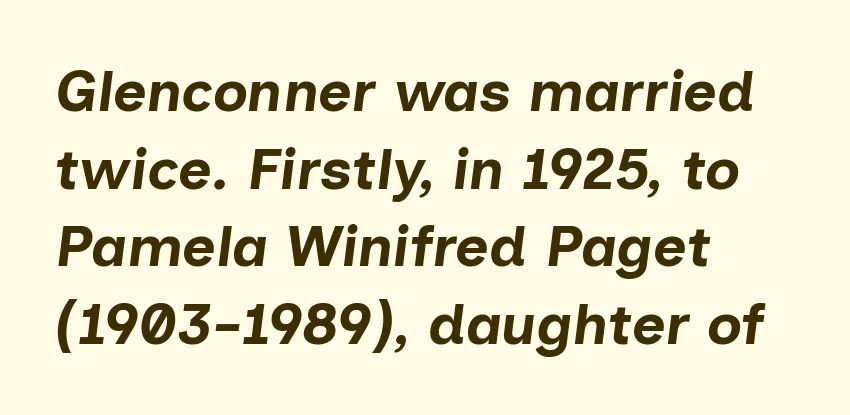
{"italic": "yes", "lean": "right", "slant_degrees": 7, "bold": "yes", "weight": "bold", "width": "normal", "stroke_contrast": "low", "x_height": "medium", "monospaced": "no", "underline": "no", "align": "left", "line_spacing": "normal", "line_spacing_ratio": 1.34, "letter_spacing": "normal", "letter_spacing_em": 0.0, "glyph_px": 58}
